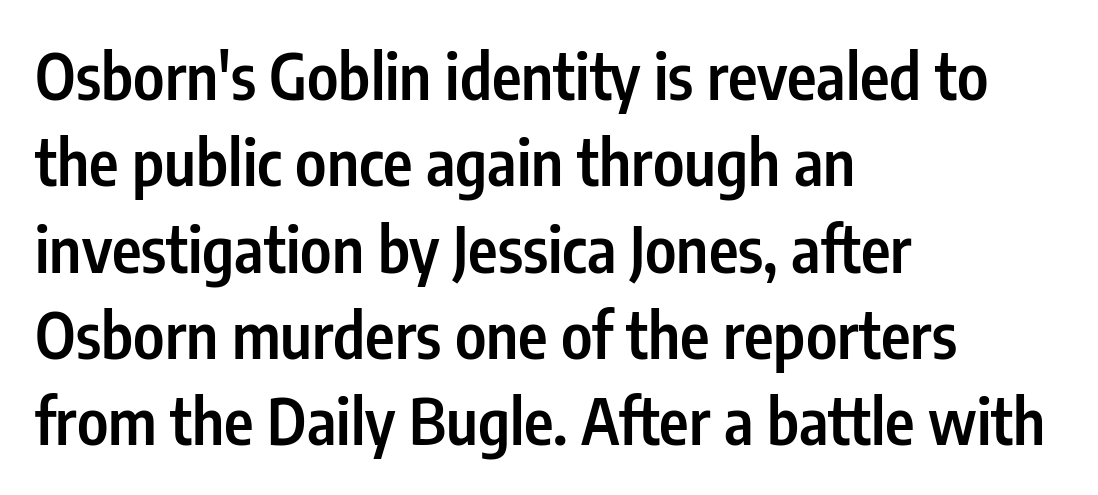
The image shows 63 px semibold, condensed sans-serif type, upright; set left-aligned, normal line spacing (1.37x), normal letter spacing, not underlined; low stroke contrast and a medium x-height.
